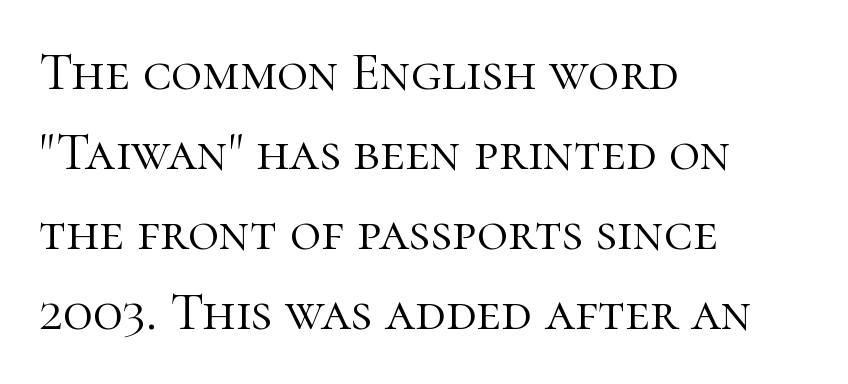
{"serif": "yes", "italic": "no", "bold": "no", "weight": "light", "width": "normal", "stroke_contrast": "high", "x_height": "medium", "monospaced": "no", "underline": "no", "align": "left", "line_spacing": "normal", "line_spacing_ratio": 1.48, "letter_spacing": "normal", "letter_spacing_em": 0.0, "glyph_px": 54}
